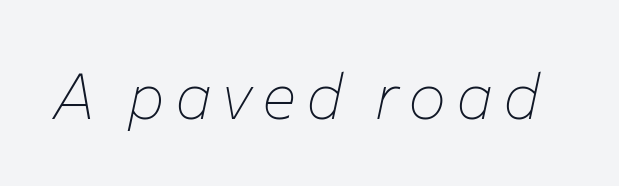
{"italic": "yes", "lean": "right", "slant_degrees": 12, "bold": "no", "weight": "thin", "width": "normal", "stroke_contrast": "low", "x_height": "medium", "monospaced": "no", "underline": "no", "glyph_px": 64}
